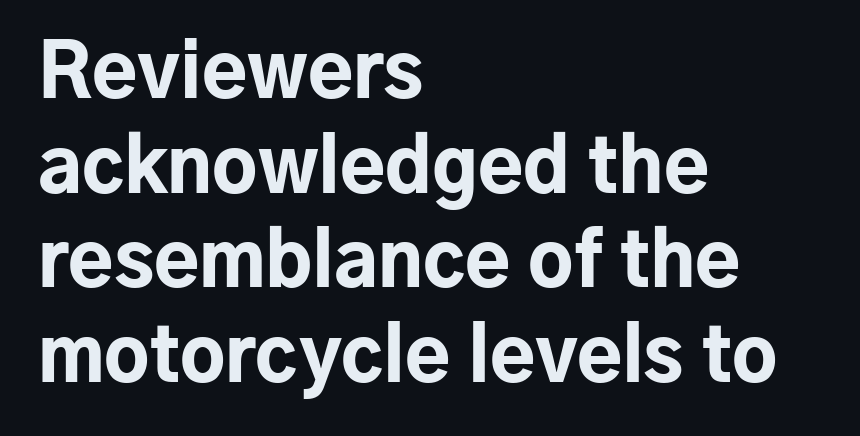
Q: Is the text bold? A: Yes.
Q: Is the text italic (slanted)? A: No, it is upright.
Q: Is the typeface a serif or a sans-serif typeface? A: Sans-serif.
Q: Is the text underlined? A: No.
Q: How is the paragraph aligned? A: Left-aligned.
Q: Is the spacing between letters normal or unusually wide? A: Normal.
Q: Is the spacing between lines tight, normal or loose? A: Normal.
Q: Width (condensed, normal, or wide)? A: Normal.
Q: Stroke contrast? A: Low.
Q: x-height? A: Medium.
Q: Monospaced? A: No.
